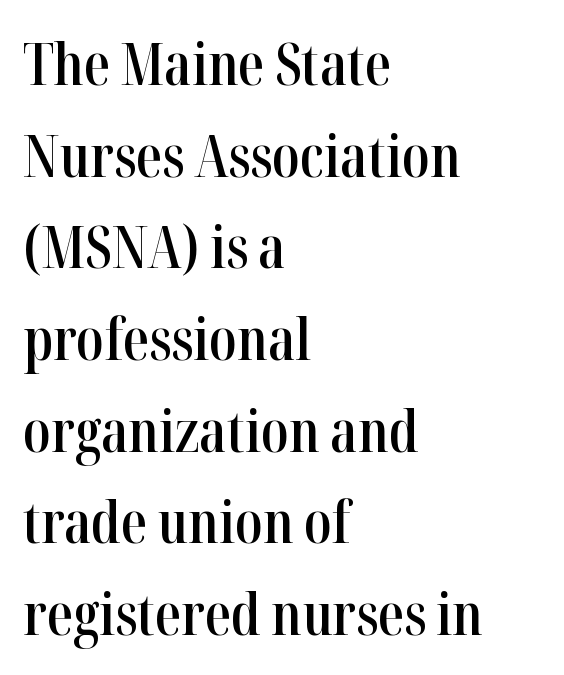
Students, note that the glyphs here touch the page at normal intervals. Quick note: underline off. Examine the stroke ends and you'll spot serifs. Ascenders rise straight up at ninety degrees. What weight is shown? A semibold, between regular and bold.
